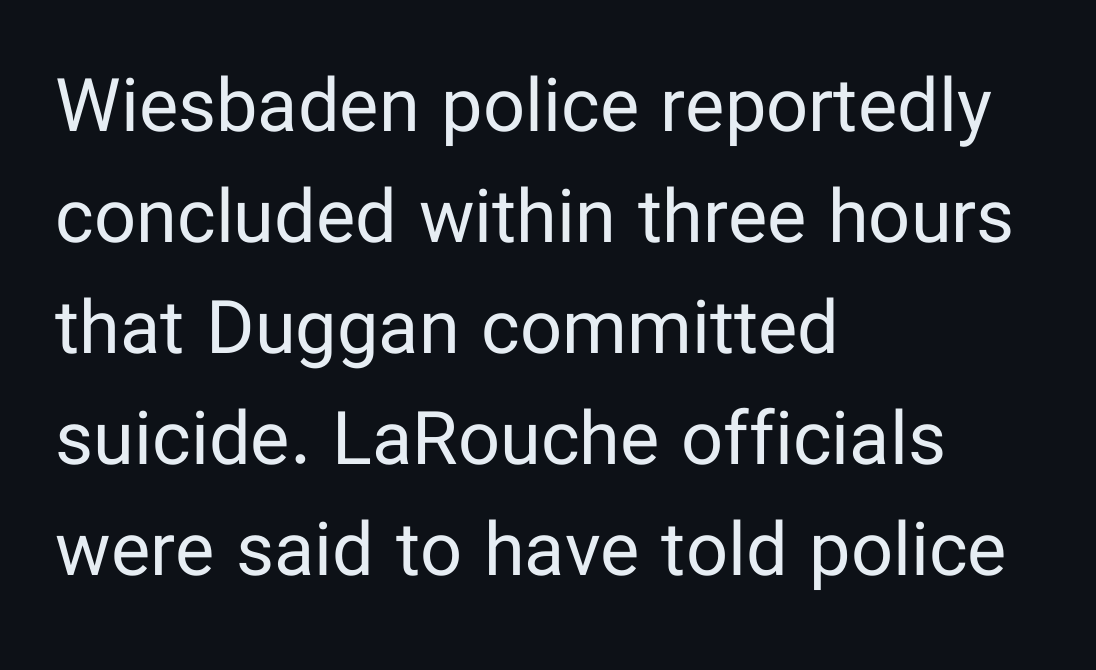
{"serif": "no", "italic": "no", "bold": "no", "weight": "regular", "width": "normal", "stroke_contrast": "low", "x_height": "medium", "monospaced": "no", "underline": "no", "align": "left", "line_spacing": "normal", "line_spacing_ratio": 1.5, "letter_spacing": "normal", "letter_spacing_em": 0.0, "glyph_px": 74}
